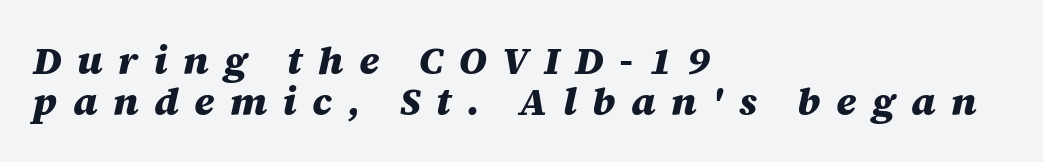
The image shows 39 px heavy type, italic (leaning right); set left-aligned, tight line spacing (1.04x), unusually wide letter spacing (+0.4 em), not underlined; medium stroke contrast and a large x-height.
